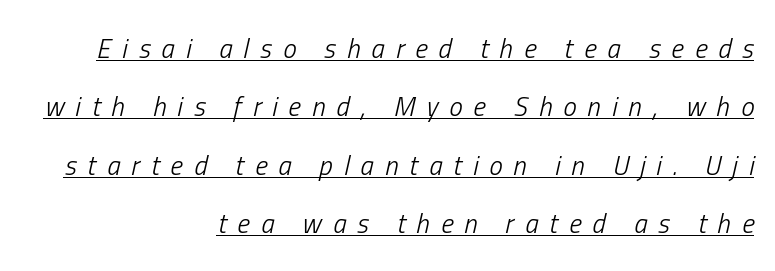
The image shows 27 px text type, italic (leaning right); set right-aligned, loose line spacing (2.16x), unusually wide letter spacing (+0.41 em), underlined.
